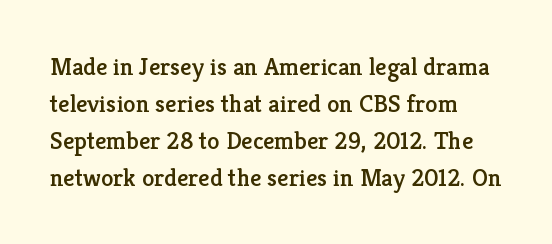
The image shows 25 px text type, upright; set normal line spacing (1.48x), normal letter spacing, not underlined.
